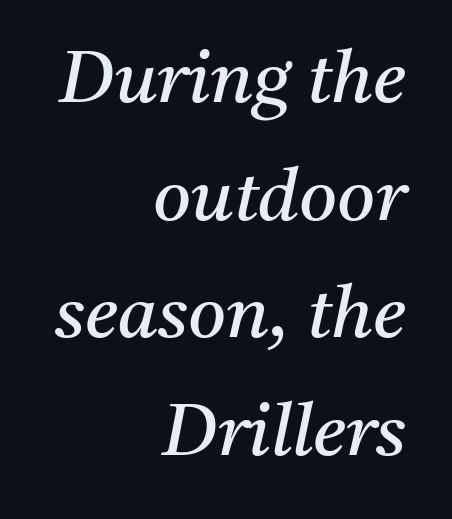
The image shows 73 px regular-weight serif type, italic (leaning right); set right-aligned, normal line spacing (1.61x), normal letter spacing, not underlined; medium stroke contrast and a medium x-height.
